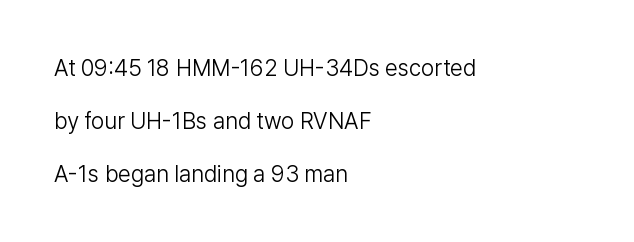
The image shows 23 px text type, upright; set left-aligned, loose line spacing (2.3x), normal letter spacing, not underlined.
